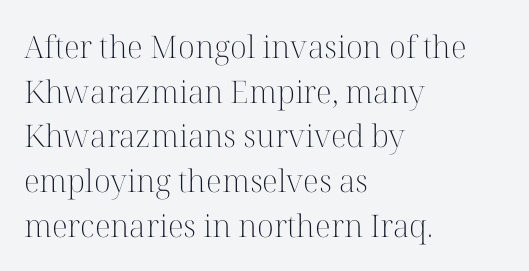
{"serif": "yes", "italic": "no", "bold": "no", "weight": "light", "width": "normal", "stroke_contrast": "high", "x_height": "medium", "monospaced": "no", "underline": "no", "align": "left", "line_spacing": "normal", "line_spacing_ratio": 1.44, "letter_spacing": "normal", "letter_spacing_em": 0.0, "glyph_px": 31}
